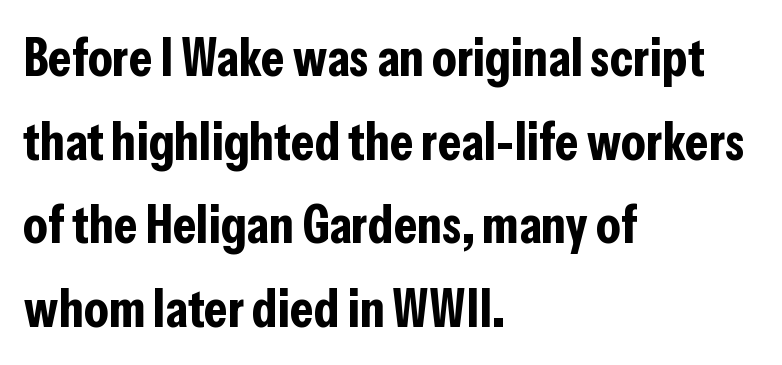
The specimen reads as upright at a glance. Are there feet on the stems? There aren't — it's a sans. The passage is arranged the way most books set body copy — flush left. Rule under the text: the space is simply empty. A typesetter would call this proportional, since set widths differ per character.
